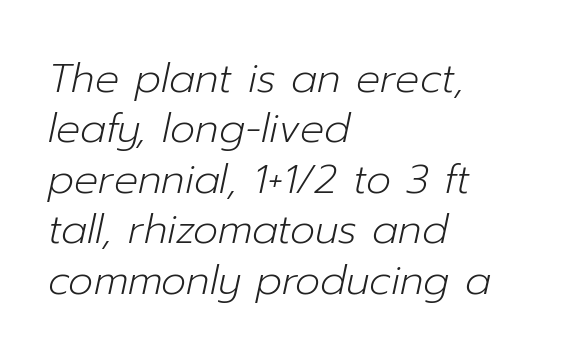
Letters have the restrained weight of plain body copy at most. The block of text has a typical density, with ordinary space between rows. The font's italic variant was chosen for this text. The gaps between neighbouring characters are ordinary and unremarkable.
